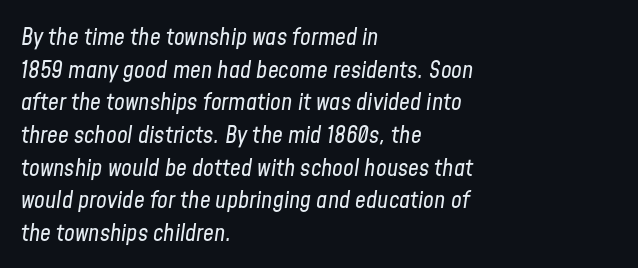
Unbolded letterforms with no extra heft. Emphasis-style slanted type is in use. Descenders are the only things crossing below the line. Is there much room between lines? A standard amount, neither cramped nor airy.
